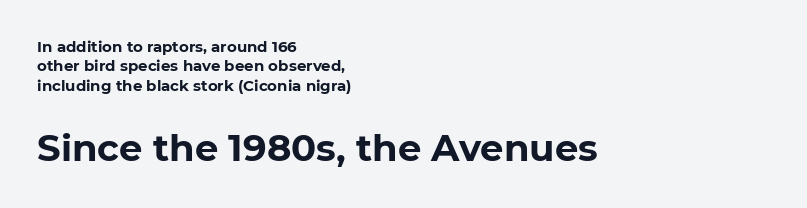
The letters sit at their default tracking, neither squeezed nor spread. The rag falls on the right side of this text block. The letters are bold, with thick, heavy strokes. It's the straight-up-and-down kind of type. The glyphs in this specimen are sans serif.
